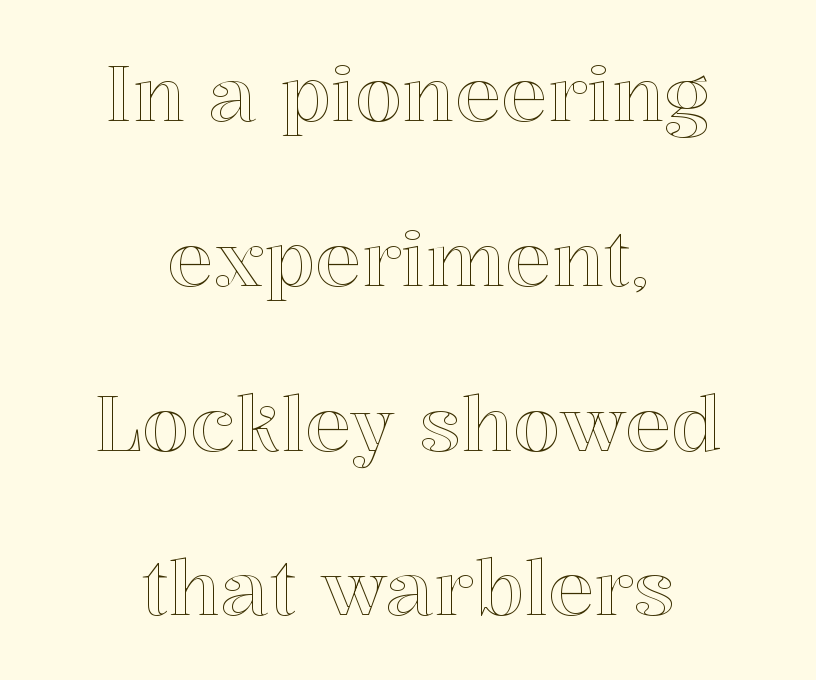
Honestly, the letter spacing is just normal — you wouldn't notice it. The passage shown stacks its lines with a broad gap. The passage shown is typed in a proportional face where columns would drift. Underlining? Definitely not there. If you drew a line through each stem, it would be perfectly vertical. These lines stack symmetrically, like a column narrowing and widening about its center.
